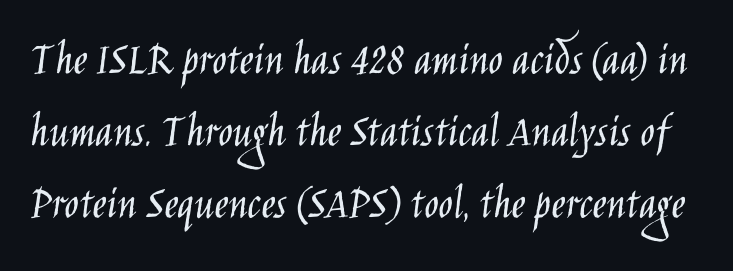
Q: Is the text bold? A: No.
Q: Is the text italic (slanted)? A: Yes.
Q: Is the typeface a serif or a sans-serif typeface? A: Sans-serif.
Q: Is the text underlined? A: No.
Q: Is the spacing between letters normal or unusually wide? A: Normal.
Q: Is the spacing between lines tight, normal or loose? A: Normal.
Q: Width (condensed, normal, or wide)? A: Condensed.
Q: Stroke contrast? A: Low.
Q: x-height? A: Large.
Q: Monospaced? A: No.
